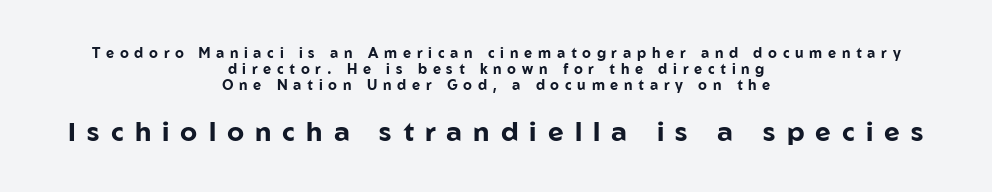
Students, note that the glyphs here are deliberately spaced far apart. How heavy is the stroke? Heavy — this is a bold. The axis of the letterforms is exactly vertical. Any mark beneath the type? The region is blank. The letters in the lower block stand taller than those in the block above.
